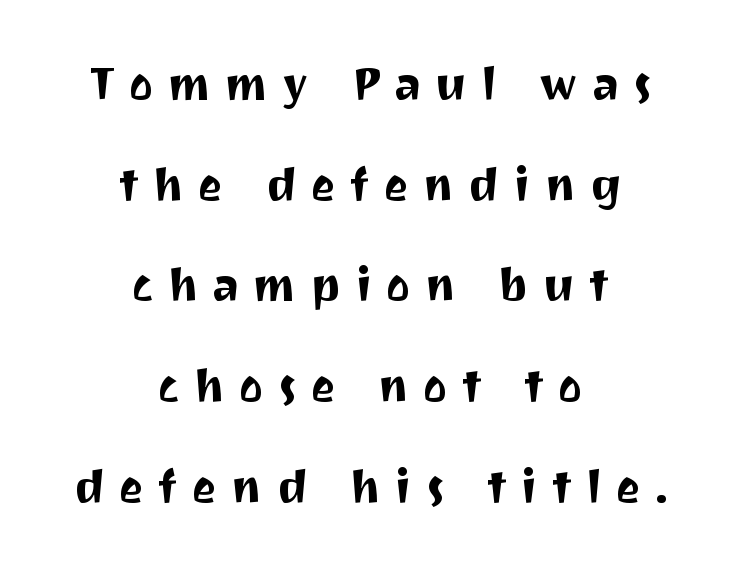
The image shows 46 px sans-serif type, upright; set centered, loose line spacing (2.19x), unusually wide letter spacing (+0.31 em), not underlined; medium stroke contrast and a medium x-height.
